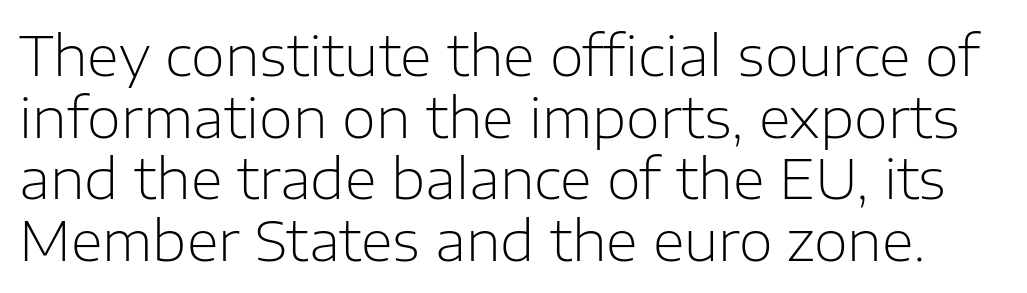
{"serif": "no", "italic": "no", "bold": "no", "weight": "light", "width": "normal", "stroke_contrast": "low", "x_height": "medium", "monospaced": "no", "underline": "no", "line_spacing": "tight", "line_spacing_ratio": 1.12, "letter_spacing": "normal", "letter_spacing_em": 0.0, "glyph_px": 55}
